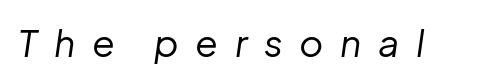
Q: Is the text bold? A: No.
Q: Is the text italic (slanted)? A: Yes, it leans right by about 8 degrees.
Q: Is the text underlined? A: No.
Q: Is the spacing between letters normal or unusually wide? A: Unusually wide.
Q: Width (condensed, normal, or wide)? A: Normal.
Q: Stroke contrast? A: Low.
Q: x-height? A: Medium.
Q: Monospaced? A: No.
